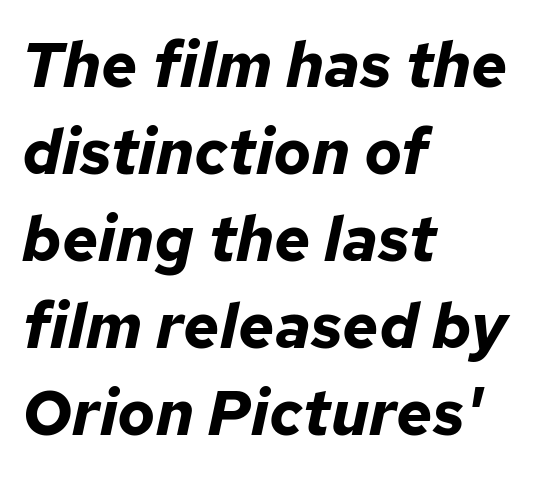
Q: Is the text bold? A: Yes.
Q: Is the text italic (slanted)? A: Yes, it leans right by about 12 degrees.
Q: Is the text underlined? A: No.
Q: How is the paragraph aligned? A: Left-aligned.
Q: Is the spacing between letters normal or unusually wide? A: Normal.
Q: Is the spacing between lines tight, normal or loose? A: Normal.
Q: Width (condensed, normal, or wide)? A: Normal.
Q: Stroke contrast? A: Low.
Q: x-height? A: Medium.
Q: Monospaced? A: No.
